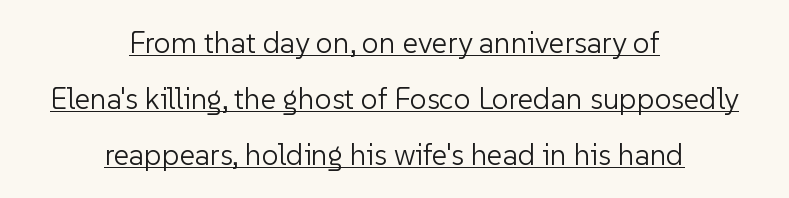
Q: Is the text bold? A: No.
Q: Is the text italic (slanted)? A: No, it is upright.
Q: Is the typeface a serif or a sans-serif typeface? A: Sans-serif.
Q: Is the text underlined? A: Yes.
Q: How is the paragraph aligned? A: Centered.
Q: Is the spacing between letters normal or unusually wide? A: Normal.
Q: Width (condensed, normal, or wide)? A: Normal.
Q: Stroke contrast? A: Low.
Q: x-height? A: Medium.
Q: Monospaced? A: No.
